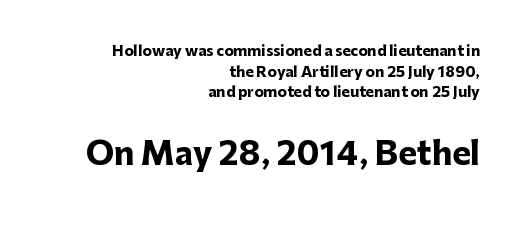
The space between consecutive lines is moderate. Unmarked baselines from the first word to the last. Which chunk is bigger? The second one — the bottom block dwarfs the top. Emphasis by weight is at full strength: bold. This rendering employs a face without finishing strokes, i.e., a sans-serif.
